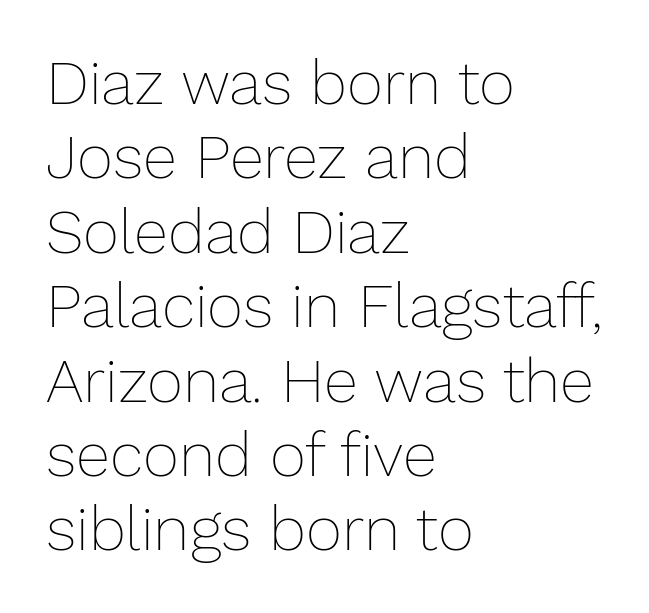
Q: Is the text bold? A: No.
Q: Is the text italic (slanted)? A: No, it is upright.
Q: Is the text underlined? A: No.
Q: How is the paragraph aligned? A: Left-aligned.
Q: Is the spacing between letters normal or unusually wide? A: Normal.
Q: Width (condensed, normal, or wide)? A: Normal.
Q: Stroke contrast? A: Low.
Q: x-height? A: Medium.
Q: Monospaced? A: No.
